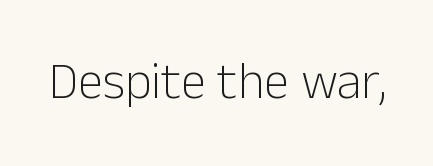
Underline: absent. Nothing heavy about these letters — not bold at all. The letters sit at their default tracking, neither squeezed nor spread. Looks like regular typesetting: each glyph gets only the width it needs. The lettering holds an erect, upright posture throughout.
